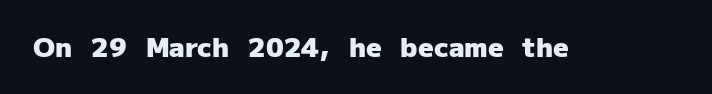
The image shows 27 px bold type, upright; set normal letter spacing, not underlined.
